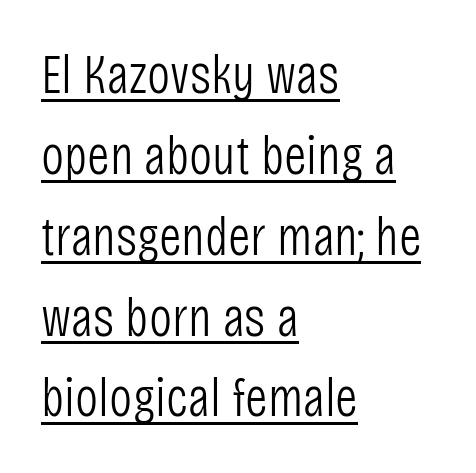
Q: Is the text bold? A: No.
Q: Is the text italic (slanted)? A: No, it is upright.
Q: Is the typeface a serif or a sans-serif typeface? A: Sans-serif.
Q: Is the text underlined? A: Yes.
Q: How is the paragraph aligned? A: Left-aligned.
Q: Is the spacing between letters normal or unusually wide? A: Normal.
Q: Is the spacing between lines tight, normal or loose? A: Normal.
Q: Width (condensed, normal, or wide)? A: Condensed.
Q: Stroke contrast? A: Low.
Q: x-height? A: Large.
Q: Monospaced? A: No.
